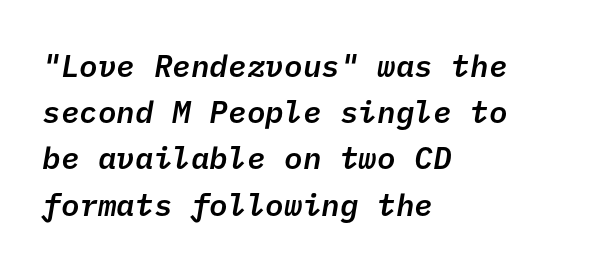
{"serif": "no", "bold": "semi", "weight": "semibold", "width": "normal", "stroke_contrast": "low", "x_height": "medium", "underline": "no", "align": "left", "line_spacing": "normal", "line_spacing_ratio": 1.49, "letter_spacing": "normal", "letter_spacing_em": 0.0, "glyph_px": 31}
